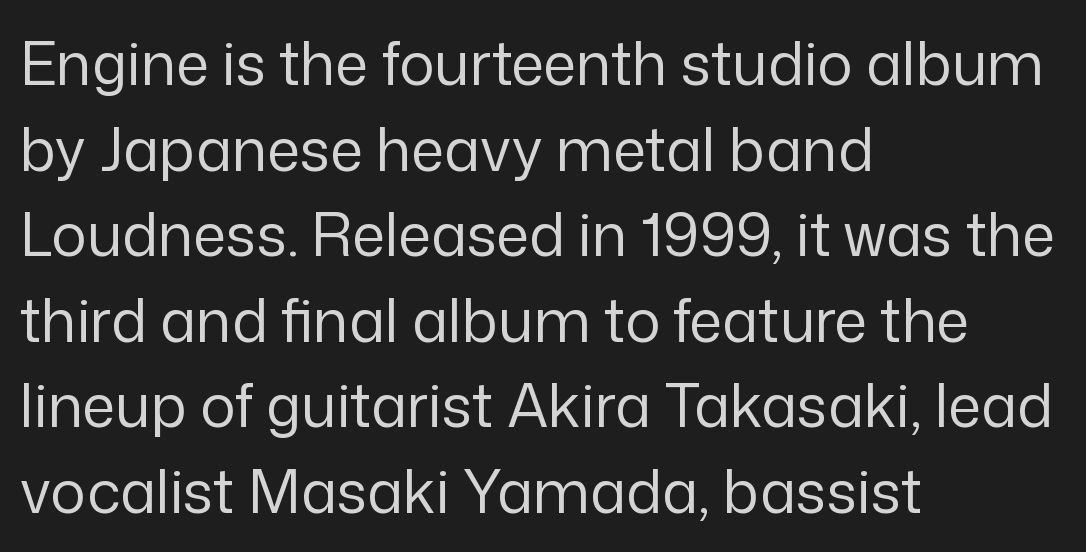
{"serif": "no", "italic": "no", "bold": "no", "weight": "regular", "width": "normal", "stroke_contrast": "low", "x_height": "medium", "monospaced": "no", "underline": "no", "align": "left", "line_spacing": "normal", "line_spacing_ratio": 1.45, "letter_spacing": "normal", "letter_spacing_em": 0.0, "glyph_px": 59}
